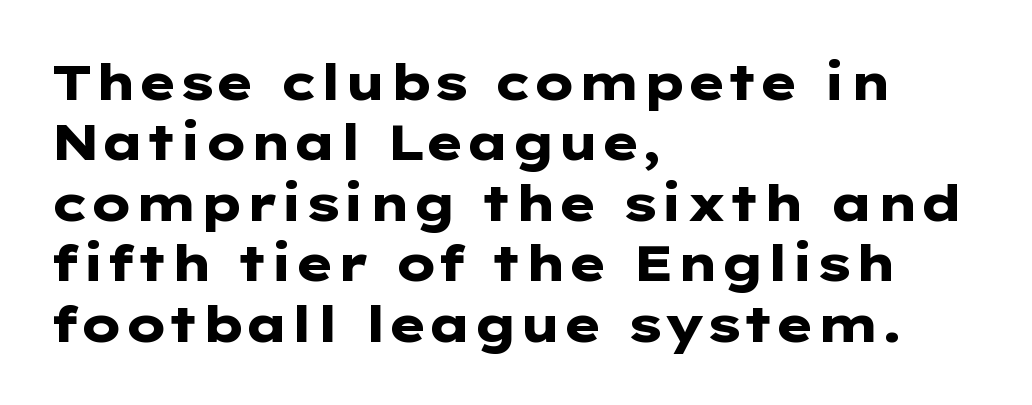
{"serif": "no", "italic": "no", "bold": "yes", "weight": "heavy", "width": "wide", "stroke_contrast": "low", "x_height": "medium", "monospaced": "no", "underline": "no", "align": "left", "line_spacing_ratio": 1.21, "letter_spacing": "normal", "letter_spacing_em": 0.0, "glyph_px": 50}
